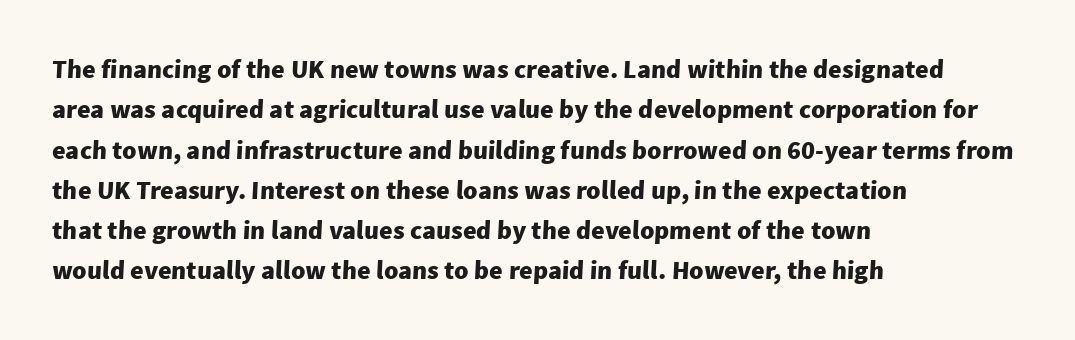
Plenty of ink on the page — the face is bold. Nobody drew a line under any word here. Horizontally, the lines are justified to the leading edge only. The rows are spaced the way most documents space them.
